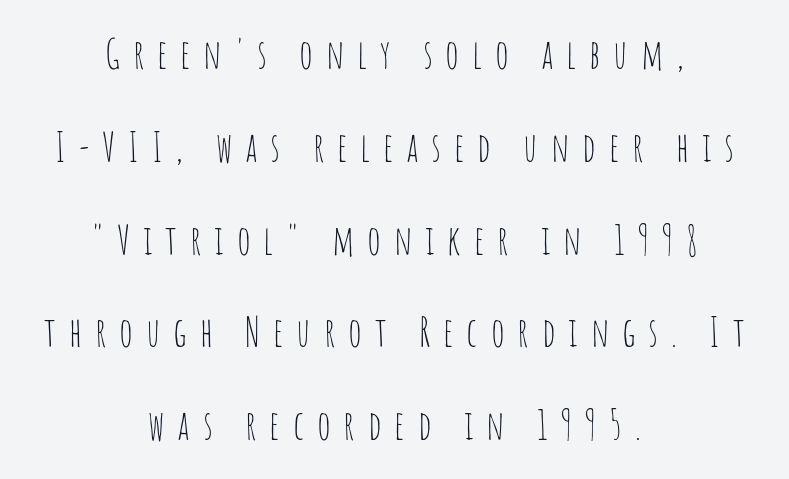
Q: Is the text bold? A: No.
Q: Is the text italic (slanted)? A: No, it is upright.
Q: Is the typeface a serif or a sans-serif typeface? A: Sans-serif.
Q: Is the text underlined? A: No.
Q: How is the paragraph aligned? A: Centered.
Q: Is the spacing between letters normal or unusually wide? A: Unusually wide.
Q: Is the spacing between lines tight, normal or loose? A: Loose.
Q: Width (condensed, normal, or wide)? A: Condensed.
Q: Stroke contrast? A: Low.
Q: x-height? A: Large.
Q: Monospaced? A: No.
